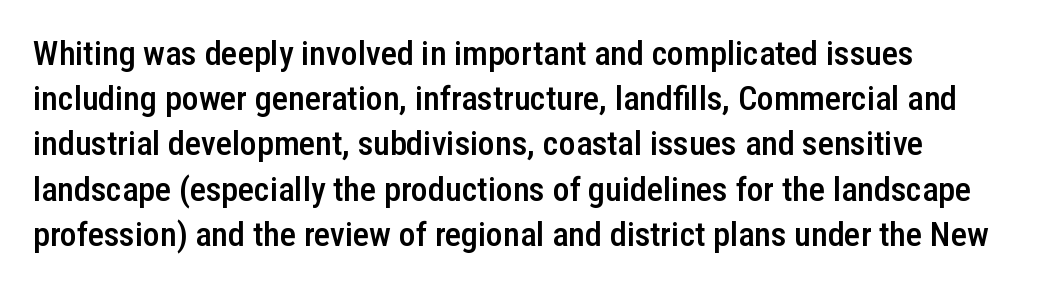
The image shows 34 px semibold, condensed sans-serif type, upright; set left-aligned, normal line spacing (1.33x), normal letter spacing, not underlined; low stroke contrast and a medium x-height.
